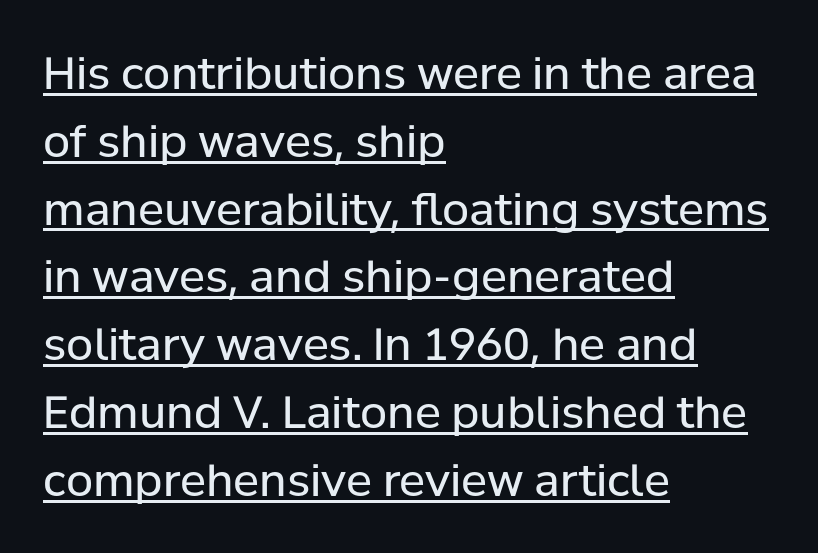
The image shows 44 px regular-weight sans-serif type, upright; set left-aligned, normal line spacing (1.54x), normal letter spacing, underlined; low stroke contrast and a medium x-height.
